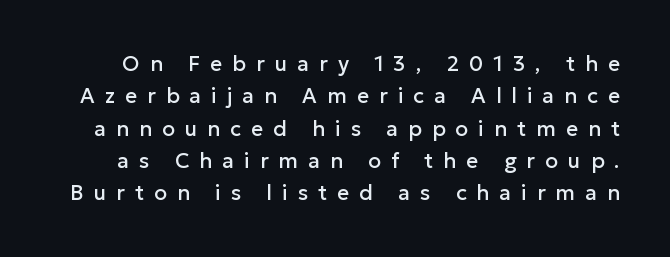
{"italic": "no", "underline": "no", "line_spacing": "normal", "line_spacing_ratio": 1.54, "letter_spacing": "wide", "letter_spacing_em": 0.48, "glyph_px": 21}
